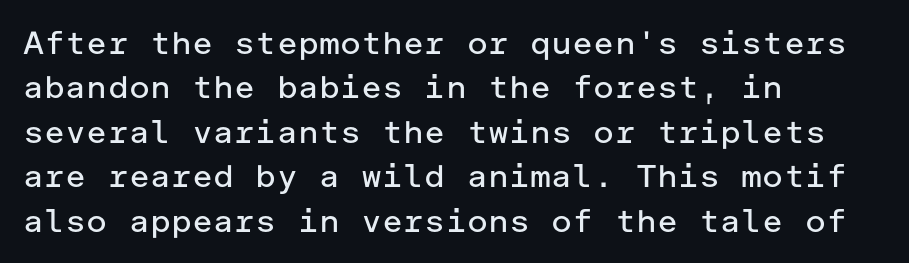
The image shows 32 px regular-weight sans-serif type, upright; set left-aligned, normal line spacing (1.39x), normal letter spacing, not underlined; low stroke contrast and a medium x-height.
